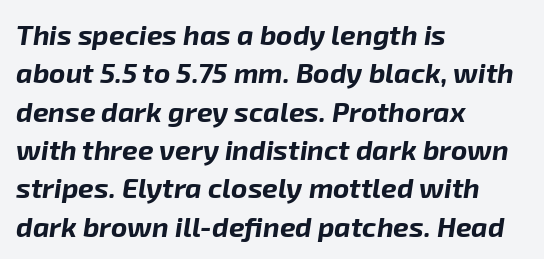
Q: Is the text bold? A: Yes.
Q: Is the text italic (slanted)? A: Yes, it leans right by about 8 degrees.
Q: Is the text underlined? A: No.
Q: How is the paragraph aligned? A: Left-aligned.
Q: Is the spacing between letters normal or unusually wide? A: Normal.
Q: Is the spacing between lines tight, normal or loose? A: Normal.
Q: Width (condensed, normal, or wide)? A: Normal.
Q: Stroke contrast? A: Low.
Q: x-height? A: Medium.
Q: Monospaced? A: No.
